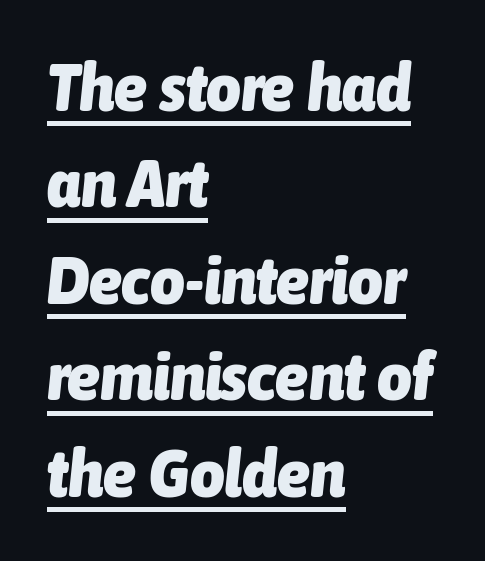
Q: Is the text bold? A: Yes.
Q: Is the text italic (slanted)? A: Yes, it leans right by about 6 degrees.
Q: Is the text underlined? A: Yes.
Q: How is the paragraph aligned? A: Left-aligned.
Q: Is the spacing between letters normal or unusually wide? A: Normal.
Q: Is the spacing between lines tight, normal or loose? A: Normal.
Q: Width (condensed, normal, or wide)? A: Condensed.
Q: Stroke contrast? A: Low.
Q: x-height? A: Medium.
Q: Monospaced? A: No.
